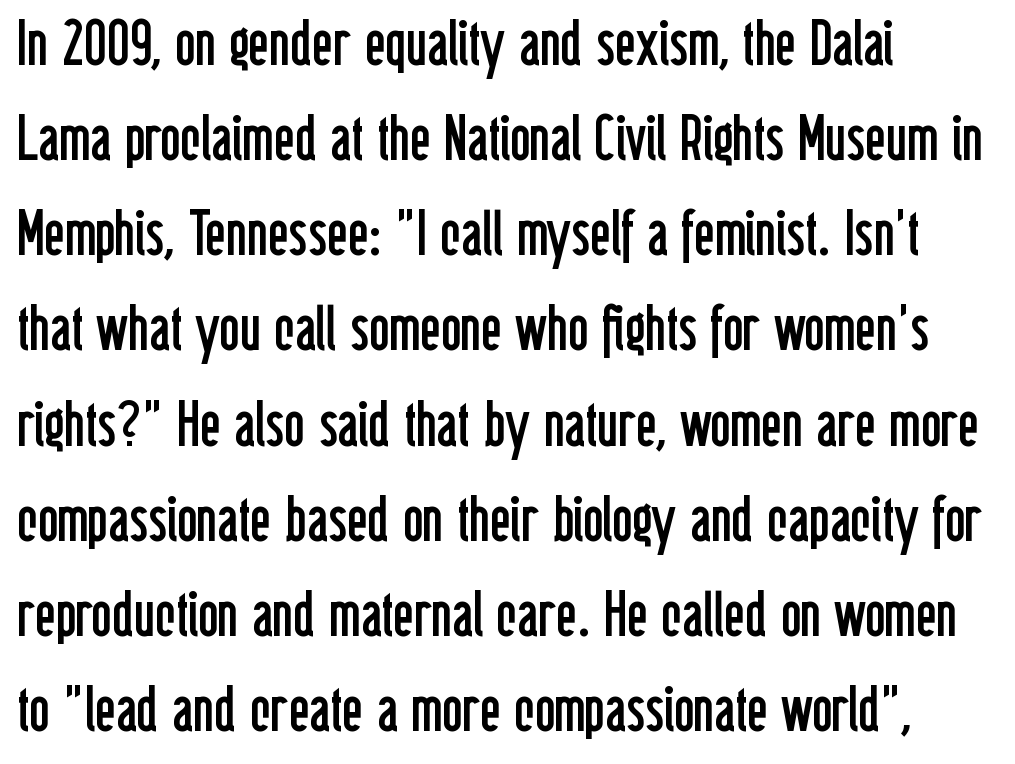
The image shows 63 px regular-weight, condensed sans-serif type, upright; set left-aligned, normal line spacing (1.51x), normal letter spacing, not underlined; low stroke contrast and a medium x-height.
